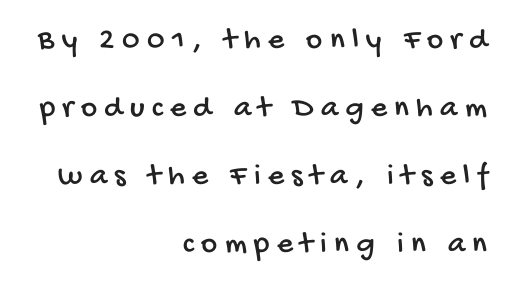
{"serif": "no", "width": "condensed", "stroke_contrast": "low", "x_height": "large", "monospaced": "no", "underline": "no", "align": "right", "line_spacing": "loose", "line_spacing_ratio": 2.19, "letter_spacing": "wide", "letter_spacing_em": 0.24, "glyph_px": 31}
